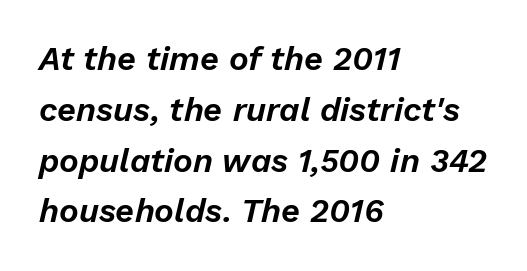
{"italic": "yes", "lean": "right", "slant_degrees": 13, "width": "normal", "stroke_contrast": "low", "x_height": "medium", "monospaced": "no", "underline": "no", "align": "left", "line_spacing": "normal", "line_spacing_ratio": 1.54, "letter_spacing": "normal", "letter_spacing_em": 0.0, "glyph_px": 33}
